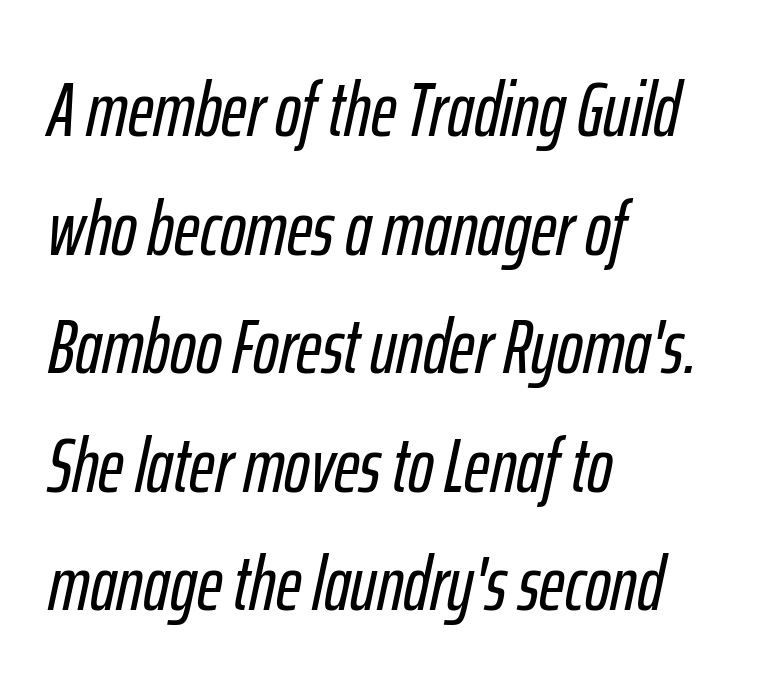
{"italic": "yes", "lean": "right", "slant_degrees": 12, "width": "condensed", "stroke_contrast": "low", "x_height": "medium", "monospaced": "no", "underline": "no", "align": "left", "line_spacing": "normal", "line_spacing_ratio": 1.54, "letter_spacing": "normal", "letter_spacing_em": 0.0, "glyph_px": 77}
